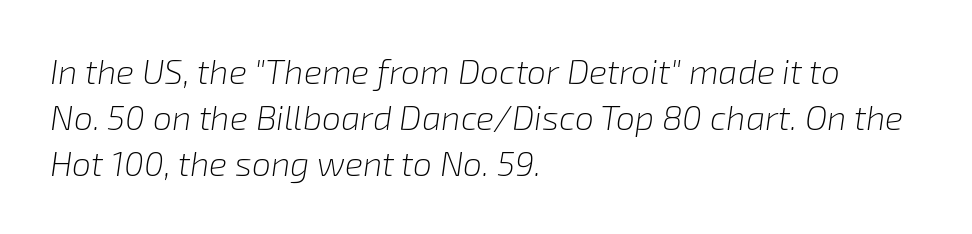
The image shows 34 px light type, italic (leaning right); set left-aligned, normal line spacing (1.35x), normal letter spacing, not underlined; low stroke contrast and a medium x-height.
